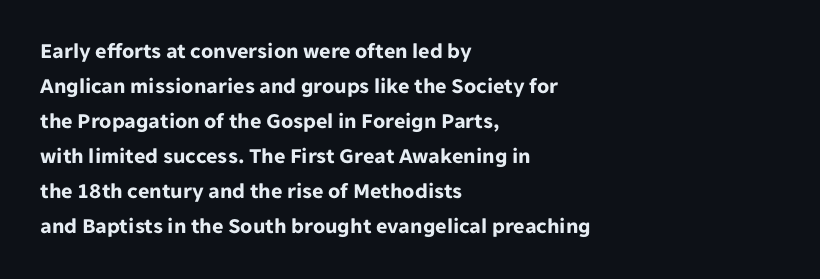
Q: Is the text bold? A: Yes.
Q: Is the text italic (slanted)? A: No, it is upright.
Q: Is the text underlined? A: No.
Q: How is the paragraph aligned? A: Left-aligned.
Q: Is the spacing between letters normal or unusually wide? A: Normal.
Q: Is the spacing between lines tight, normal or loose? A: Normal.
